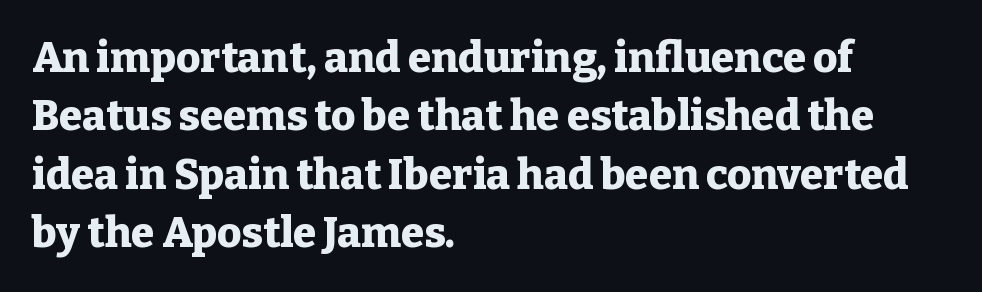
What stands out about the letter spacing? Nothing — it is the standard amount. The words here are not underlined. Ordinary non-slanted type is in use. A typesetter would label this face a serif. These lines are rendered in a variable-pitch font.
